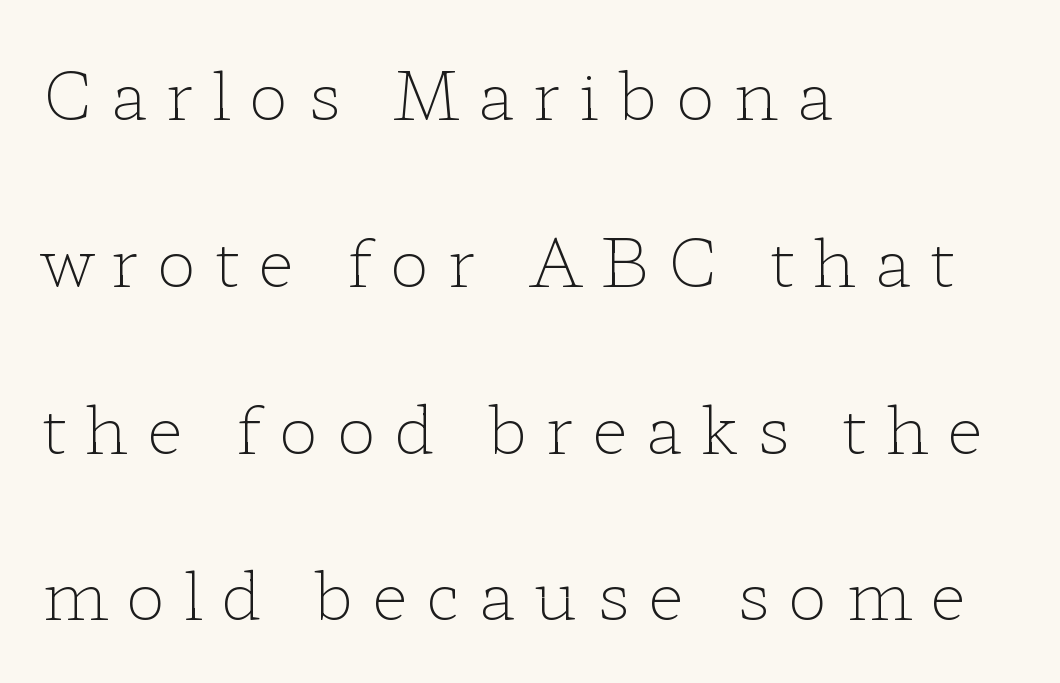
{"serif": "yes", "italic": "no", "bold": "no", "weight": "light", "width": "wide", "stroke_contrast": "low", "x_height": "medium", "monospaced": "no", "underline": "no", "align": "left", "line_spacing": "loose", "line_spacing_ratio": 2.49, "letter_spacing": "wide", "letter_spacing_em": 0.27, "glyph_px": 67}
